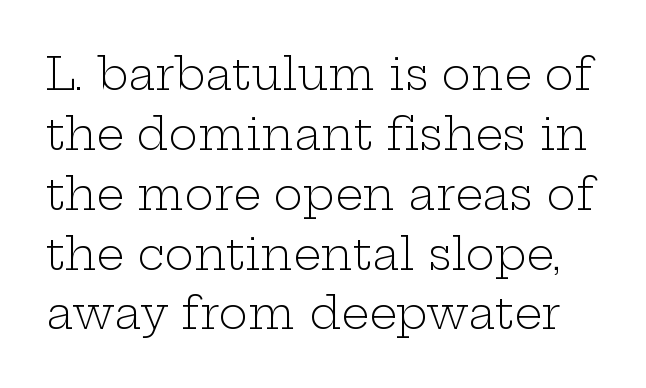
Descenders are the only things crossing below the line. These glyphs show unthickened strokes, regular width or finer. A roman cut, with each character standing at attention. Type style note: has serifs. Character widths vary here, with narrow letters taking less room than wide ones. Tracking value appears to be zero — textbook default spacing.
